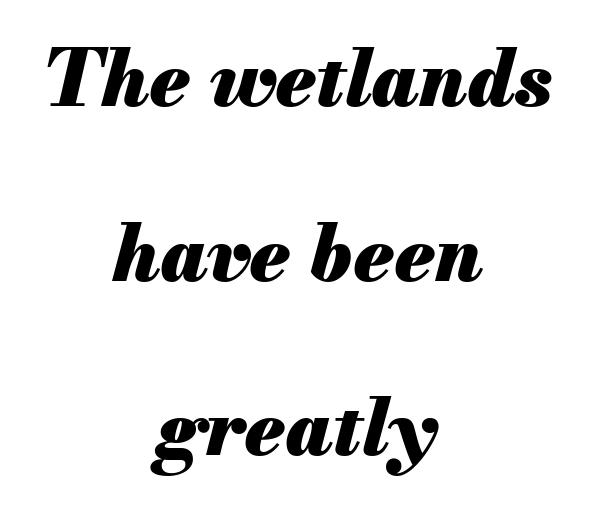
The image shows 78 px heavy type, italic (leaning right); set centered, loose line spacing (2.24x), normal letter spacing, not underlined; medium stroke contrast and a small x-height.
